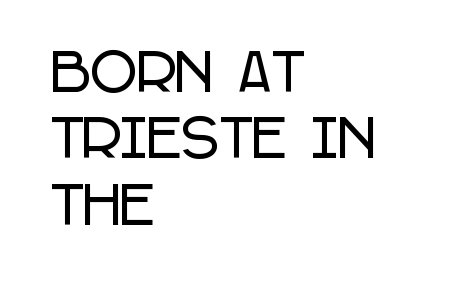
What kind of face is this? One without serifs — a sans. Horizontally, the lines are justified to the leading edge only. The gap between lines stays unmarked. Rows of type keep a routine distance in the vertical direction.
